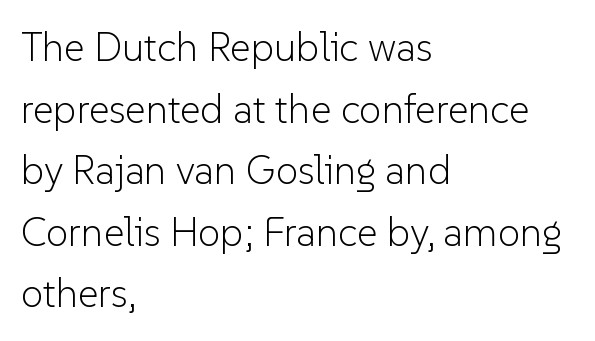
Q: Is the text bold? A: No.
Q: Is the text italic (slanted)? A: No, it is upright.
Q: Is the typeface a serif or a sans-serif typeface? A: Sans-serif.
Q: Is the text underlined? A: No.
Q: How is the paragraph aligned? A: Left-aligned.
Q: Is the spacing between letters normal or unusually wide? A: Normal.
Q: Is the spacing between lines tight, normal or loose? A: Normal.
Q: Width (condensed, normal, or wide)? A: Normal.
Q: Stroke contrast? A: Low.
Q: x-height? A: Medium.
Q: Monospaced? A: No.
